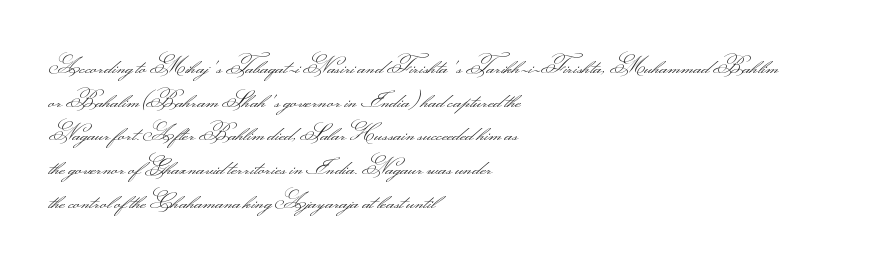
Q: Is the text bold? A: No.
Q: Is the text italic (slanted)? A: Yes.
Q: Is the text underlined? A: No.
Q: How is the paragraph aligned? A: Left-aligned.
Q: Is the spacing between letters normal or unusually wide? A: Normal.
Q: Is the spacing between lines tight, normal or loose? A: Normal.
